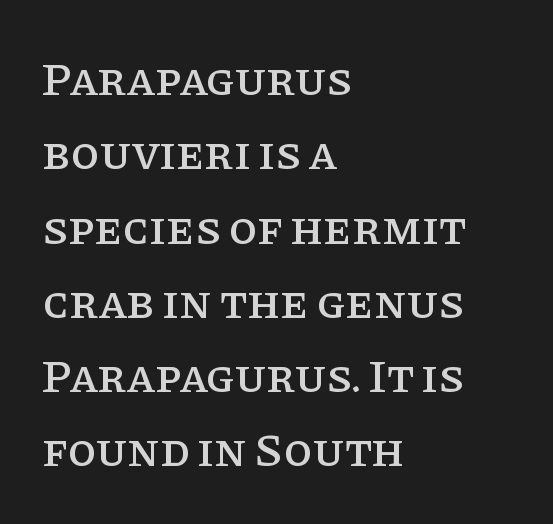
Check where the strokes stop: tiny serifs finish them off. Lines of text with bare space underneath. Quick note: not italic, upright. The compositor pushed each line to the left boundary. Compared with typical body copy, the letter spacing here is the same. Varying glyph widths throughout — classic text-font behaviour.
